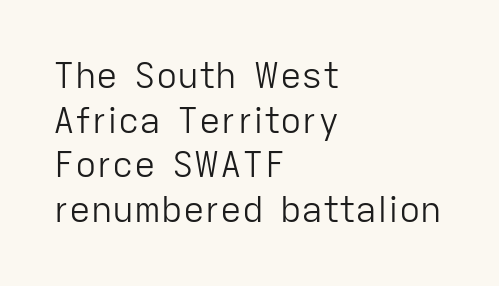
{"serif": "no", "italic": "no", "bold": "no", "weight": "light", "width": "normal", "stroke_contrast": "low", "x_height": "medium", "monospaced": "no", "underline": "no", "align": "left", "line_spacing_ratio": 1.24, "letter_spacing": "normal", "letter_spacing_em": 0.0, "glyph_px": 36}
